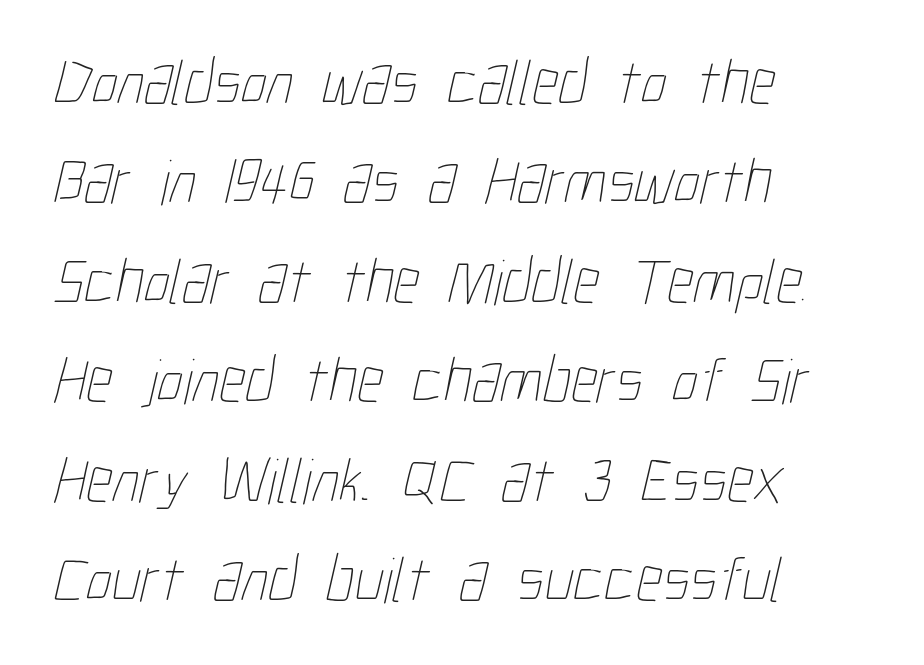
Q: Is the text bold? A: No.
Q: Is the text underlined? A: No.
Q: How is the paragraph aligned? A: Left-aligned.
Q: Is the spacing between letters normal or unusually wide? A: Normal.
Q: Is the spacing between lines tight, normal or loose? A: Normal.
Q: Width (condensed, normal, or wide)? A: Condensed.
Q: Stroke contrast? A: Low.
Q: x-height? A: Medium.
Q: Monospaced? A: No.
